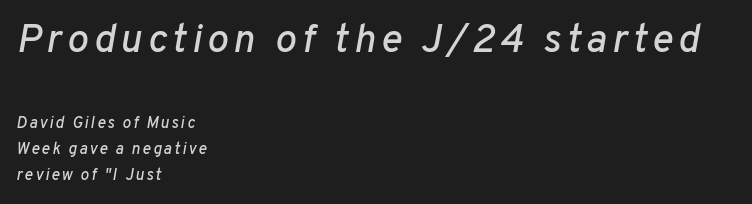
Q: Is the text italic (slanted)? A: Yes, it leans right by about 10 degrees.
Q: Is the text underlined? A: No.
Q: How is the paragraph aligned? A: Left-aligned.
Q: Is the spacing between lines tight, normal or loose? A: Normal.
Q: Which block of text is set in a larger size, the first (top) or the second (bottom)? A: The first (top) one.
Q: Width (condensed, normal, or wide)? A: Normal.
Q: Stroke contrast? A: Low.
Q: x-height? A: Medium.
Q: Monospaced? A: No.
